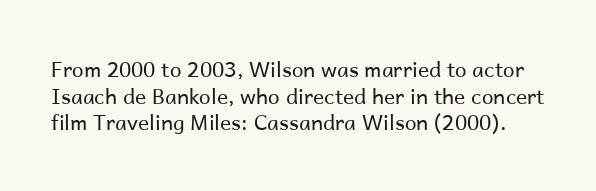
No heavy texture on the line: the type isn't bold. Just letters on the line, the space beneath them empty. The letterforms sit shoulder to shoulder at normal distance. The letters stand upright; this is a roman face. Compared with typical paragraphs, the rows here are spaced about the same.
